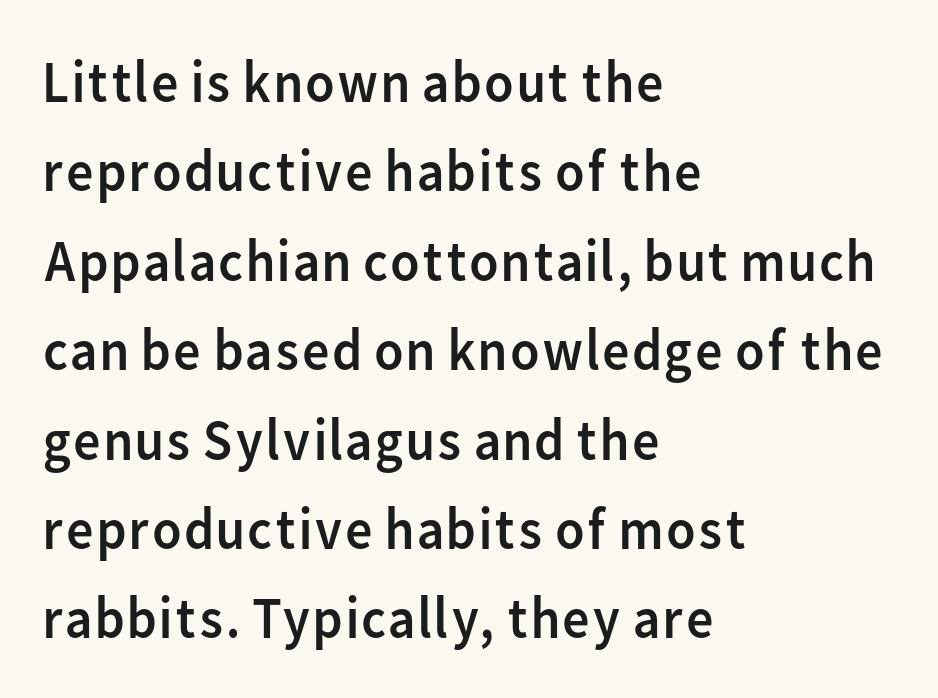
{"serif": "no", "italic": "no", "bold": "no", "weight": "regular", "width": "normal", "stroke_contrast": "low", "x_height": "medium", "monospaced": "no", "underline": "no", "align": "left", "line_spacing": "normal", "line_spacing_ratio": 1.49, "letter_spacing": "normal", "letter_spacing_em": 0.0, "glyph_px": 60}
